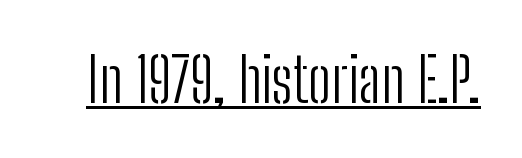
Characters remain perfectly vertical along every line. No letter is thick-stroked: the sample isn't bold. This sample uses a sans-serif face. Each letter keeps its own natural width here, so spacing adapts to shape.
